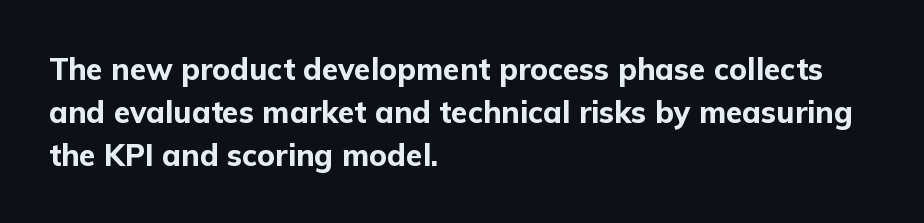
Every stem runs plumb, perpendicular to the baseline. Each new line begins a customary step beneath the previous one. Notice how the passage keeps a crisp vertical edge on the left only. Each letter's strokes conclude bluntly, with no projecting serifs. Rule under the text: the space is simply empty. Inter-character spacing is left at the font's built-in metrics.
